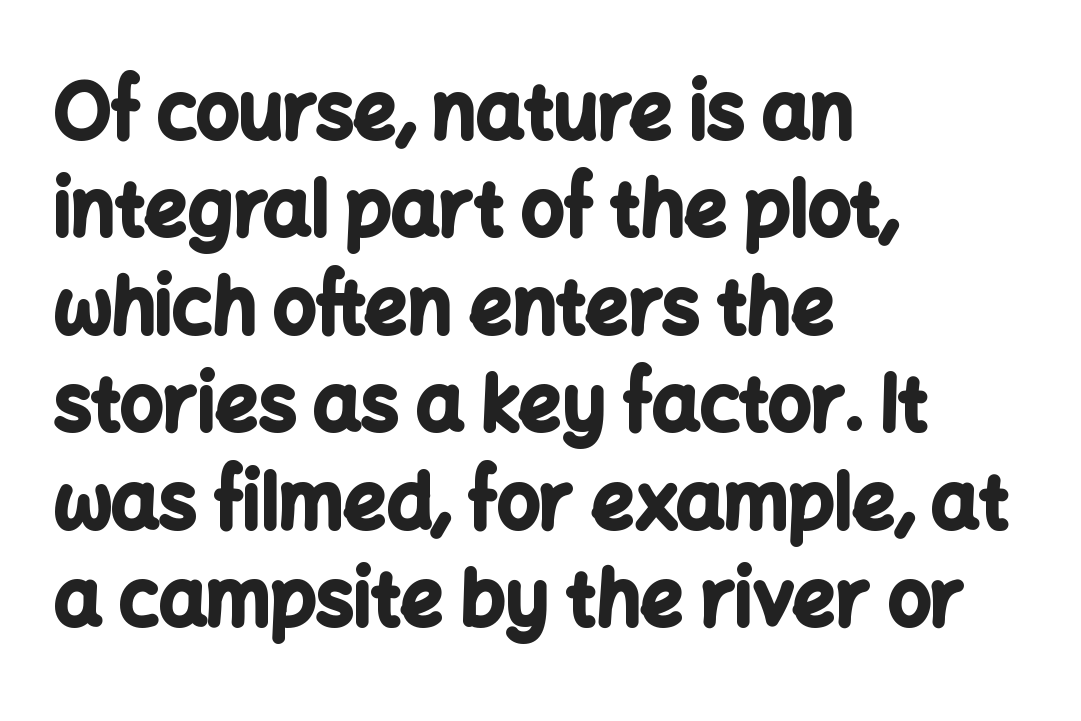
Strokes here are thick enough to call this a true bold. A typesetter would call this zero additional tracking. The passage shown stacks its lines at a standard gap. A typesetter would mark this as roman, not italic. A classic flush-left, rag-right setting is used for this passage.
